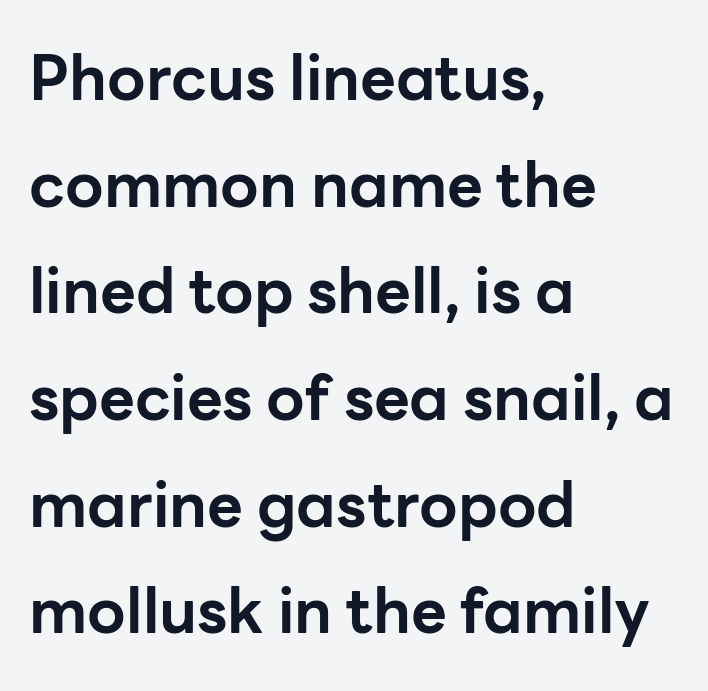
Do the characters align in a grid? No, the font is proportional. Casual observation: everything's shoved over to the left. Beneath every word, the page is bare. Pretty heavy lettering here — definitely bold. In terms of letterform style, serifs are entirely absent. These lines were composed using upright roman letters.
